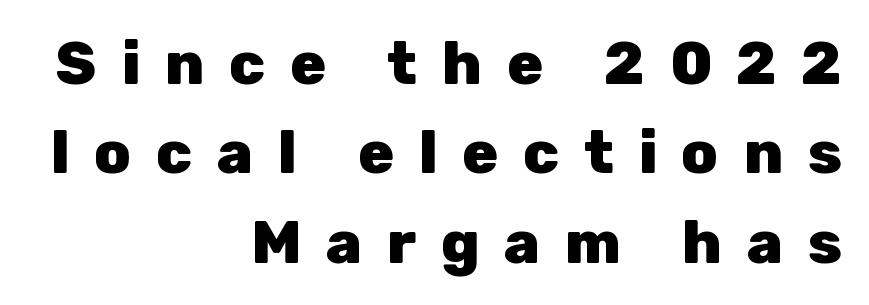
The image shows 60 px heavy sans-serif type, upright; set right-aligned, normal line spacing (1.49x), unusually wide letter spacing (+0.41 em), not underlined; low stroke contrast and a medium x-height.
